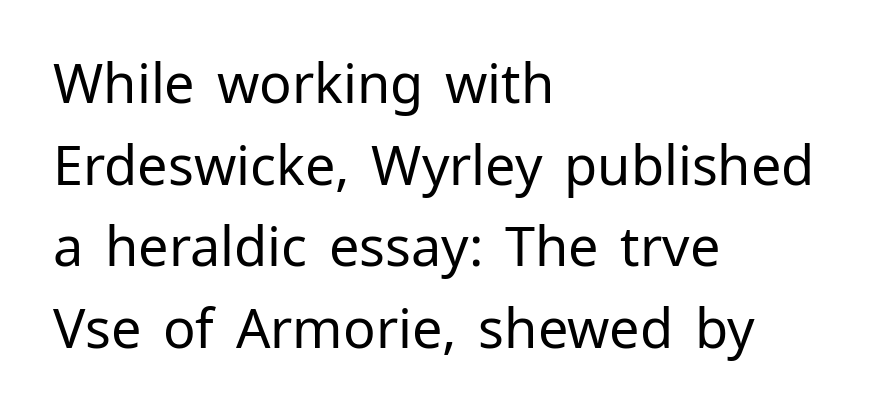
{"serif": "no", "italic": "no", "bold": "no", "weight": "regular", "width": "normal", "stroke_contrast": "low", "x_height": "medium", "monospaced": "no", "underline": "no", "align": "left", "line_spacing": "normal", "line_spacing_ratio": 1.51, "letter_spacing": "normal", "letter_spacing_em": 0.0, "glyph_px": 54}
